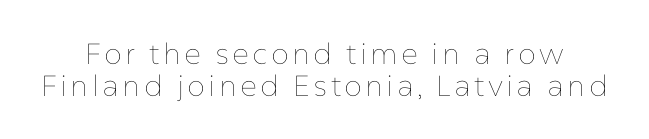
The image shows 29 px thin type, upright; set tight line spacing (1.1x), not underlined; low stroke contrast and a medium x-height.
